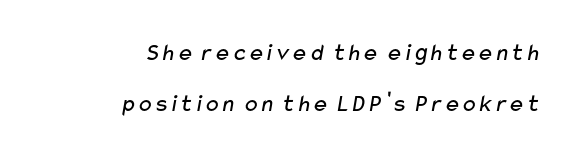
{"bold": "no", "underline": "no", "align": "right", "line_spacing": "loose", "line_spacing_ratio": 2.03, "letter_spacing": "normal", "letter_spacing_em": 0.0, "glyph_px": 25}
